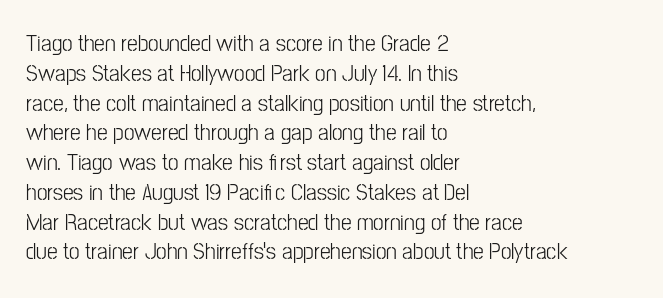
If you drew a line through each stem, it would be perfectly vertical. Tracking value appears to be zero — textbook default spacing. The rag falls on the right side of this text block. The face looks like a standard text weight, possibly lighter. The string is rendered with underlining switched off.
